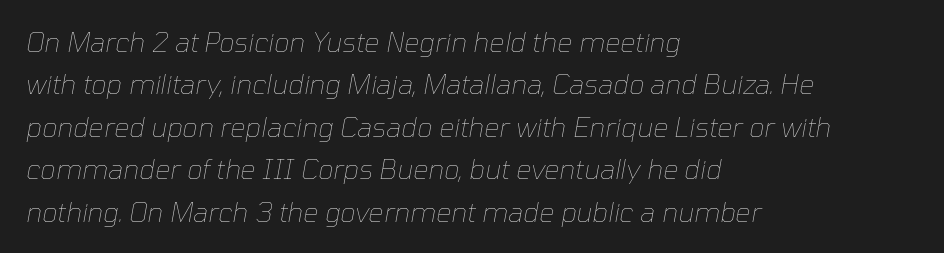
Q: Is the text bold? A: No.
Q: Is the text italic (slanted)? A: Yes, it leans right by about 10 degrees.
Q: Is the text underlined? A: No.
Q: How is the paragraph aligned? A: Left-aligned.
Q: Is the spacing between letters normal or unusually wide? A: Normal.
Q: Is the spacing between lines tight, normal or loose? A: Normal.
